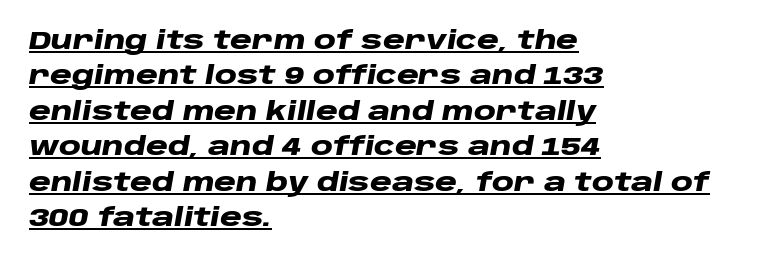
Q: Is the text bold? A: Yes.
Q: Is the text italic (slanted)? A: Yes, it leans right by about 10 degrees.
Q: Is the text underlined? A: Yes.
Q: How is the paragraph aligned? A: Left-aligned.
Q: Is the spacing between letters normal or unusually wide? A: Normal.
Q: Is the spacing between lines tight, normal or loose? A: Normal.
